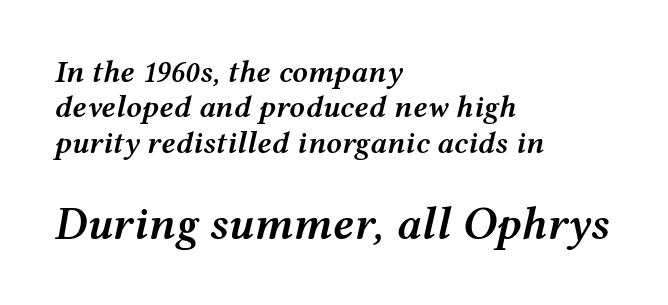
{"italic": "yes", "lean": "right", "slant_degrees": 12, "bold": "semi", "weight": "semibold", "width": "wide", "stroke_contrast": "medium", "x_height": "medium", "monospaced": "no", "underline": "no", "align": "left", "line_spacing": "tight", "line_spacing_ratio": 1.14, "letter_spacing": "normal", "letter_spacing_em": 0.0, "larger_block": "second", "size_ratio": 1.48, "glyph_px": 46}
